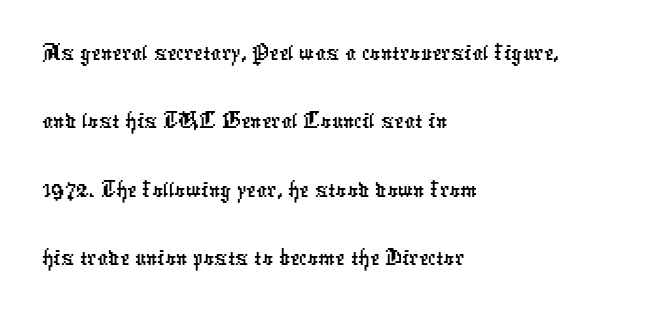
Q: Is the typeface a serif or a sans-serif typeface? A: Sans-serif.
Q: Is the text underlined? A: No.
Q: How is the paragraph aligned? A: Left-aligned.
Q: Is the spacing between letters normal or unusually wide? A: Normal.
Q: Is the spacing between lines tight, normal or loose? A: Normal.
Q: Width (condensed, normal, or wide)? A: Condensed.
Q: Stroke contrast? A: Low.
Q: x-height? A: Medium.
Q: Monospaced? A: No.
